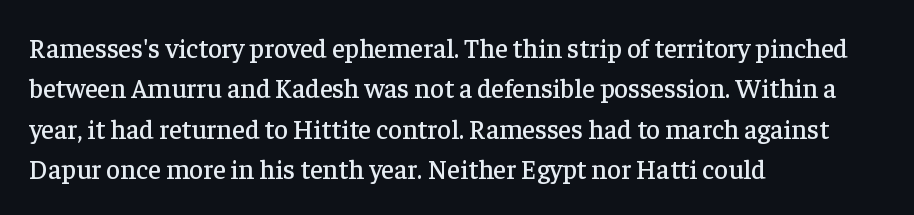
The image shows 27 px text type, upright; set left-aligned, normal line spacing (1.5x), normal letter spacing, not underlined.
